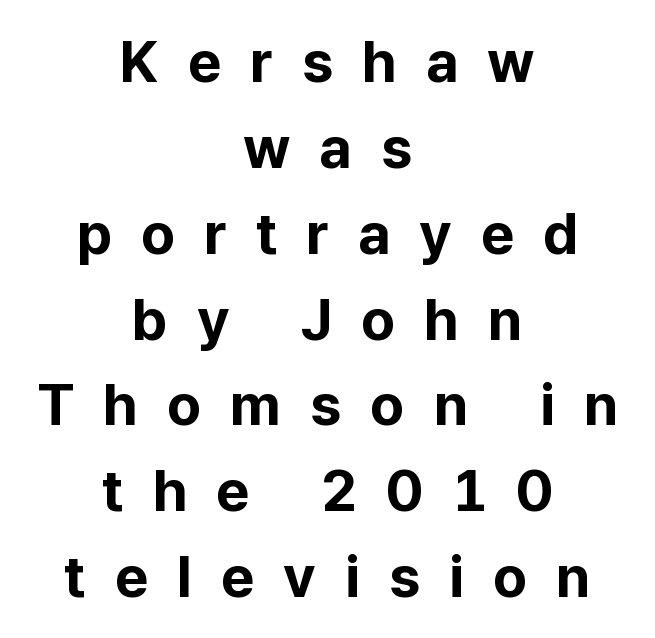
{"serif": "no", "italic": "no", "bold": "yes", "weight": "bold", "width": "normal", "stroke_contrast": "low", "x_height": "medium", "monospaced": "no", "underline": "no", "align": "center", "line_spacing": "normal", "line_spacing_ratio": 1.48, "letter_spacing": "wide", "letter_spacing_em": 0.5, "glyph_px": 58}
